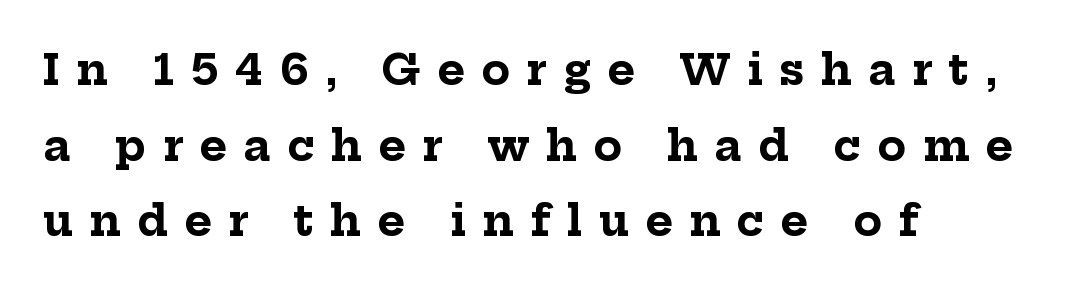
Q: Is the text bold? A: Yes.
Q: Is the text italic (slanted)? A: No, it is upright.
Q: Is the typeface a serif or a sans-serif typeface? A: Serif.
Q: Is the text underlined? A: No.
Q: How is the paragraph aligned? A: Left-aligned.
Q: Is the spacing between letters normal or unusually wide? A: Unusually wide.
Q: Width (condensed, normal, or wide)? A: Normal.
Q: Stroke contrast? A: Low.
Q: x-height? A: Medium.
Q: Monospaced? A: No.
